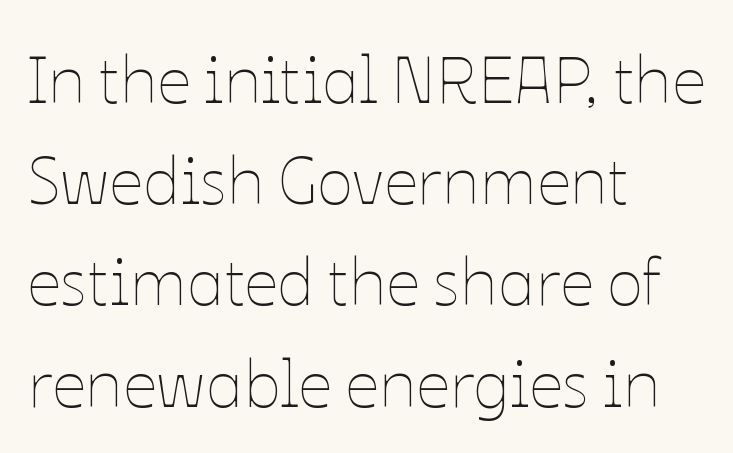
{"italic": "no", "bold": "no", "weight": "thin", "width": "normal", "stroke_contrast": "low", "x_height": "medium", "monospaced": "no", "underline": "no", "align": "left", "line_spacing": "normal", "line_spacing_ratio": 1.51, "letter_spacing": "normal", "letter_spacing_em": 0.0, "glyph_px": 67}
